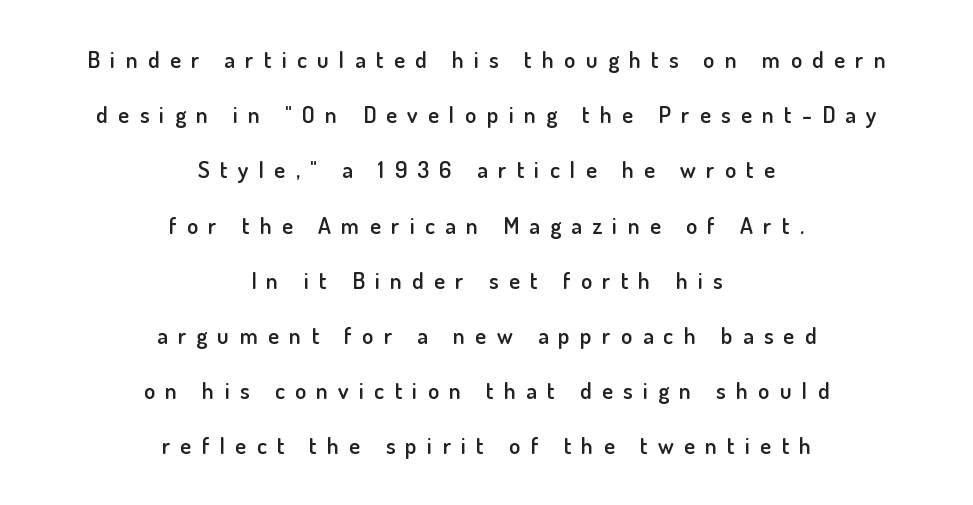
{"italic": "no", "bold": "semi", "underline": "no", "align": "center", "line_spacing": "loose", "line_spacing_ratio": 2.4, "letter_spacing": "wide", "letter_spacing_em": 0.45, "glyph_px": 23}
